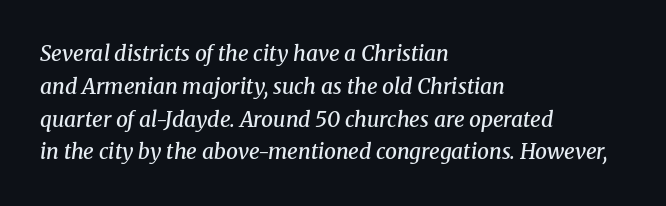
The image shows 21 px text type, italic (leaning right); set left-aligned, normal line spacing (1.56x), normal letter spacing, not underlined.
